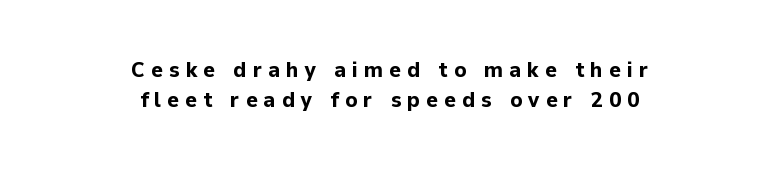
Q: Is the text bold? A: Yes.
Q: Is the text italic (slanted)? A: No, it is upright.
Q: Is the text underlined? A: No.
Q: How is the paragraph aligned? A: Centered.
Q: Is the spacing between letters normal or unusually wide? A: Unusually wide.
Q: Is the spacing between lines tight, normal or loose? A: Normal.
